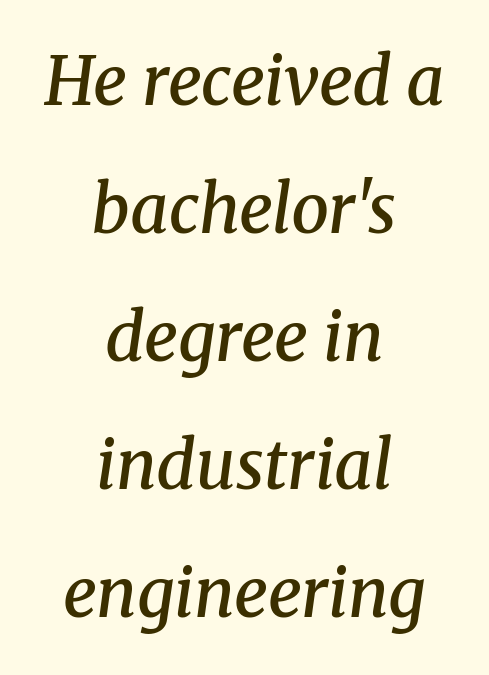
The image shows 67 px semibold serif type, italic (leaning right); set centered, loose line spacing (1.91x), normal letter spacing, not underlined; medium stroke contrast and a medium x-height.
